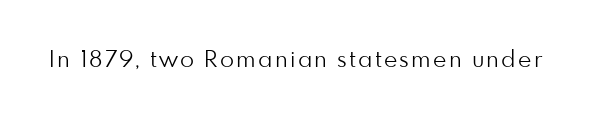
Q: Is the text bold? A: No.
Q: Is the text italic (slanted)? A: No, it is upright.
Q: Is the text underlined? A: No.
